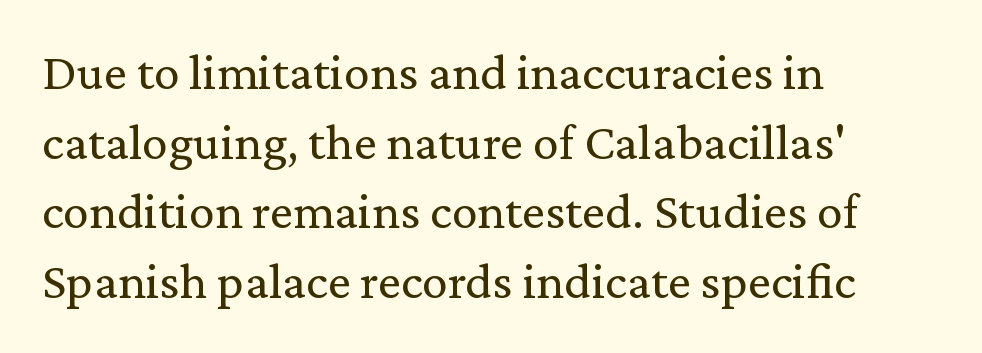
Q: Is the text bold? A: No.
Q: Is the text italic (slanted)? A: No, it is upright.
Q: Is the typeface a serif or a sans-serif typeface? A: Serif.
Q: Is the text underlined? A: No.
Q: How is the paragraph aligned? A: Left-aligned.
Q: Is the spacing between letters normal or unusually wide? A: Normal.
Q: Is the spacing between lines tight, normal or loose? A: Normal.
Q: Width (condensed, normal, or wide)? A: Normal.
Q: Stroke contrast? A: Low.
Q: x-height? A: Medium.
Q: Monospaced? A: No.
